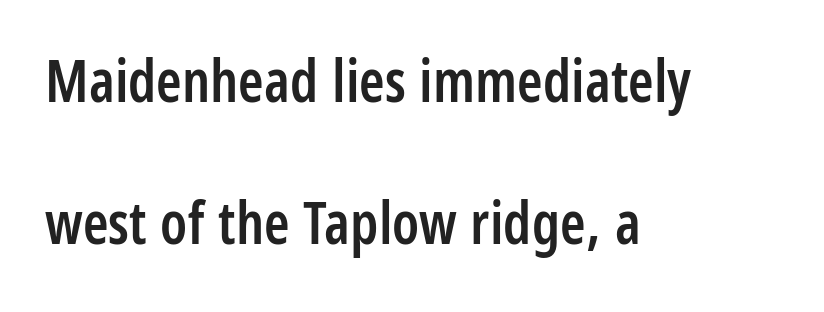
The image shows 58 px semibold, condensed sans-serif type, upright; set left-aligned, loose line spacing (2.45x), normal letter spacing, not underlined; low stroke contrast and a large x-height.
